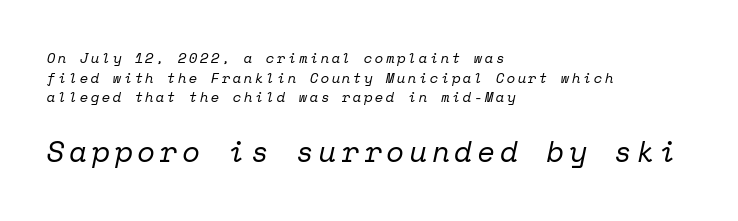
Underline: absent. Regarding leading, the lines here are spaced in the standard way. The second block has been scaled up relative to the first. Unbolded letterforms with no extra heft. Here the designer chose a console-style face with uniform glyph widths. The characters display serif detailing at their extremities.
